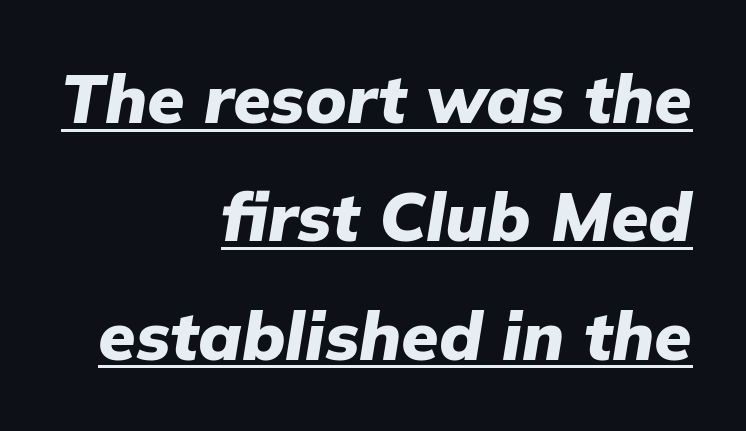
The image shows 68 px heavy type, italic (leaning right); set right-aligned, line spacing 1.74x, normal letter spacing, underlined; low stroke contrast and a medium x-height.
